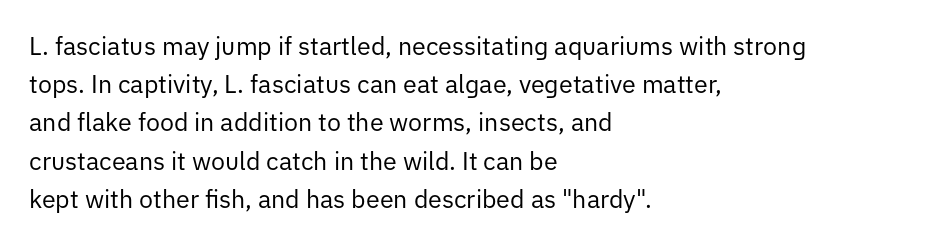
The glyphs are unaccompanied by any horizontal stroke below them. Posture: vertical. These lines keep a tight, regular rhythm from letter to letter. Interline gaps are of average width in this sample. The paragraph shown leans on its left margin.
